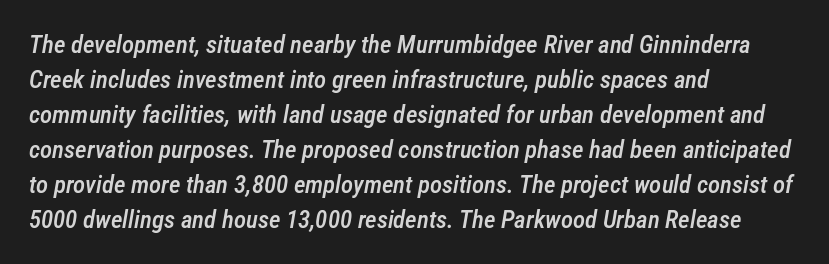
Q: Is the text bold? A: Semi-bold.
Q: Is the text italic (slanted)? A: Yes, it leans right by about 12 degrees.
Q: Is the text underlined? A: No.
Q: How is the paragraph aligned? A: Left-aligned.
Q: Is the spacing between letters normal or unusually wide? A: Normal.
Q: Is the spacing between lines tight, normal or loose? A: Normal.
